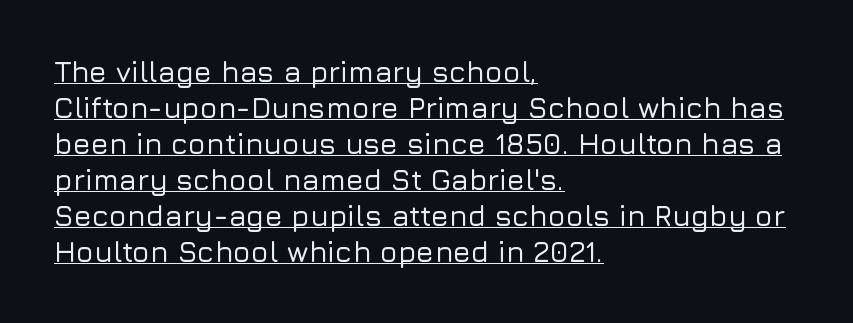
Between one letter and the next there's only the usual sliver of space. The string is rendered with underlining switched on. Casual observation: everything's shoved over to the left. The passage shown is typeset with a sans-serif family.
